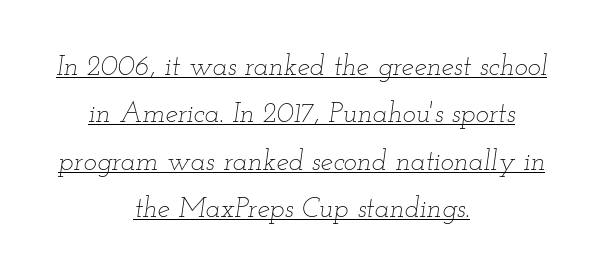
Q: Is the text bold? A: No.
Q: Is the text italic (slanted)? A: Yes, it leans right by about 12 degrees.
Q: Is the text underlined? A: Yes.
Q: How is the paragraph aligned? A: Centered.
Q: Is the spacing between letters normal or unusually wide? A: Normal.
Q: Is the spacing between lines tight, normal or loose? A: Normal.
Q: Width (condensed, normal, or wide)? A: Wide.
Q: Stroke contrast? A: Low.
Q: x-height? A: Small.
Q: Monospaced? A: No.
